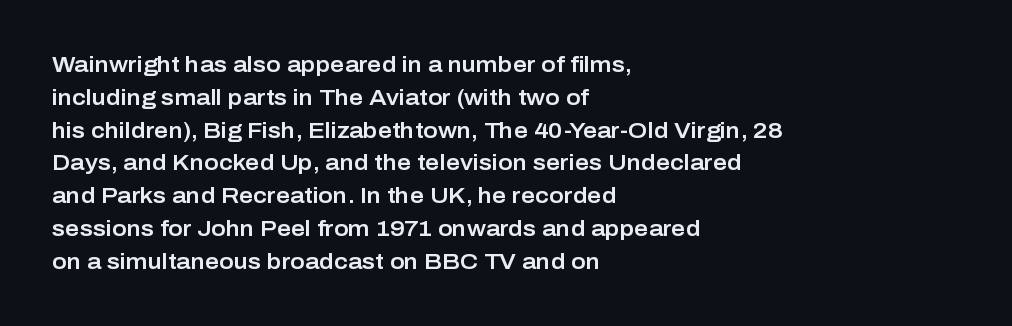
Q: Is the text italic (slanted)? A: No, it is upright.
Q: Is the text underlined? A: No.
Q: How is the paragraph aligned? A: Left-aligned.
Q: Is the spacing between letters normal or unusually wide? A: Normal.
Q: Is the spacing between lines tight, normal or loose? A: Normal.
